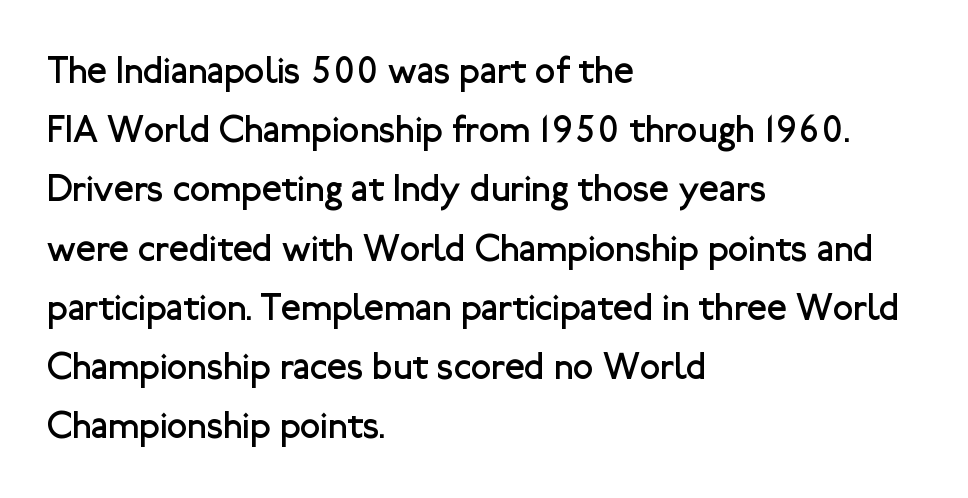
{"serif": "no", "italic": "no", "bold": "no", "weight": "regular", "width": "normal", "stroke_contrast": "low", "x_height": "medium", "monospaced": "no", "underline": "no", "align": "left", "line_spacing": "normal", "line_spacing_ratio": 1.6, "letter_spacing": "normal", "letter_spacing_em": 0.0, "glyph_px": 37}
